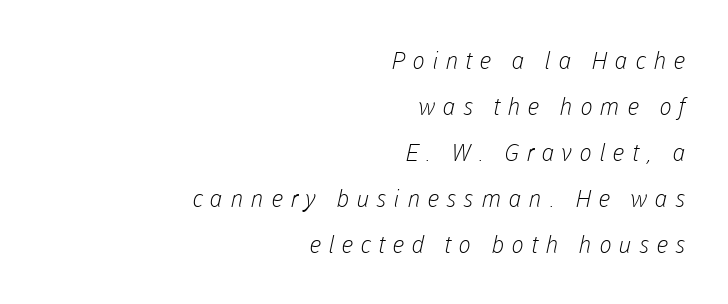
The image shows 24 px text type; set right-aligned, loose line spacing (1.92x), unusually wide letter spacing (+0.3 em), not underlined.
